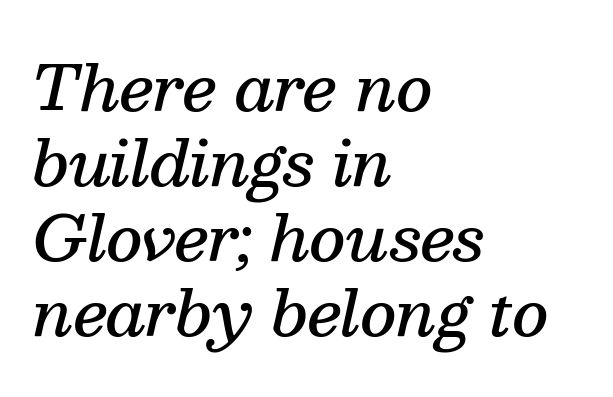
Q: Is the text bold? A: Semi-bold.
Q: Is the text italic (slanted)? A: Yes, it leans right by about 13 degrees.
Q: Is the typeface a serif or a sans-serif typeface? A: Serif.
Q: Is the text underlined? A: No.
Q: How is the paragraph aligned? A: Left-aligned.
Q: Is the spacing between letters normal or unusually wide? A: Normal.
Q: Width (condensed, normal, or wide)? A: Normal.
Q: Stroke contrast? A: Medium.
Q: x-height? A: Medium.
Q: Monospaced? A: No.
